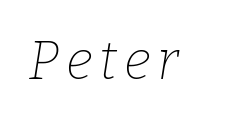
Q: Is the text bold? A: No.
Q: Is the text italic (slanted)? A: Yes, it leans right by about 9 degrees.
Q: Is the typeface a serif or a sans-serif typeface? A: Serif.
Q: Is the text underlined? A: No.
Q: Width (condensed, normal, or wide)? A: Normal.
Q: Stroke contrast? A: Low.
Q: x-height? A: Medium.
Q: Monospaced? A: No.
